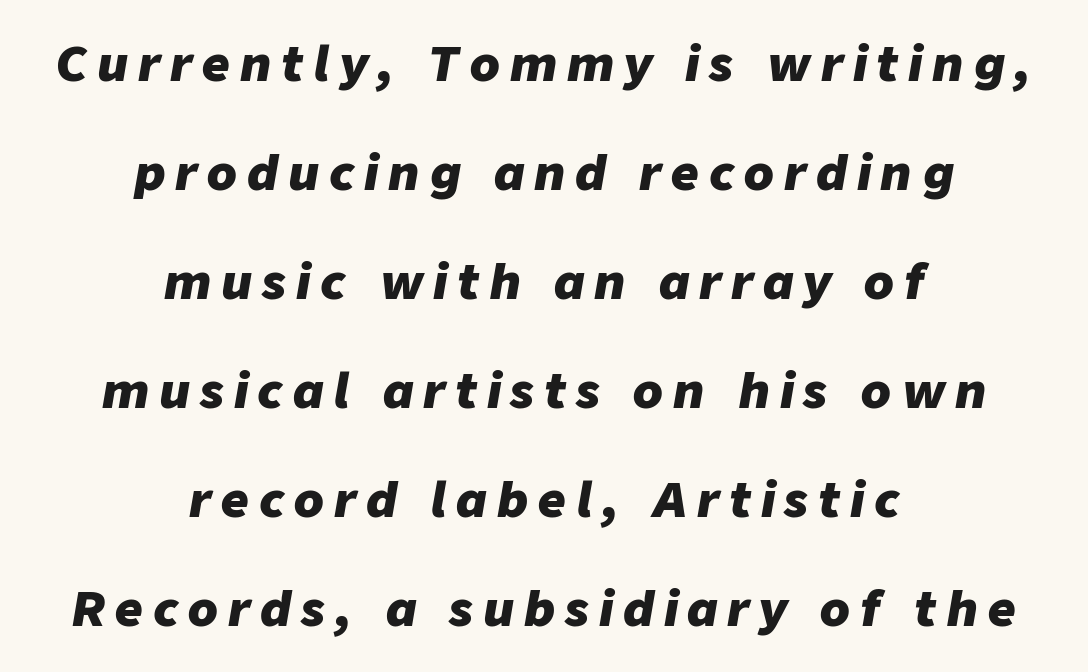
The image shows 48 px heavy type, italic (leaning right); set centered, loose line spacing (2.27x), unusually wide letter spacing (+0.21 em), not underlined; low stroke contrast and a medium x-height.
